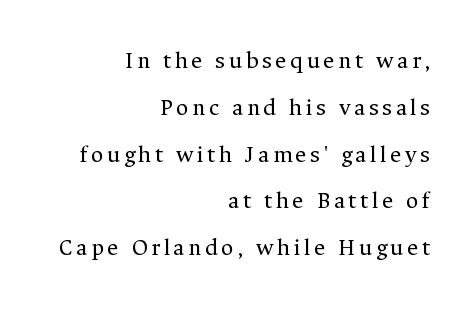
Q: Is the text bold? A: No.
Q: Is the text italic (slanted)? A: No, it is upright.
Q: Is the text underlined? A: No.
Q: How is the paragraph aligned? A: Right-aligned.
Q: Is the spacing between lines tight, normal or loose? A: Loose.
